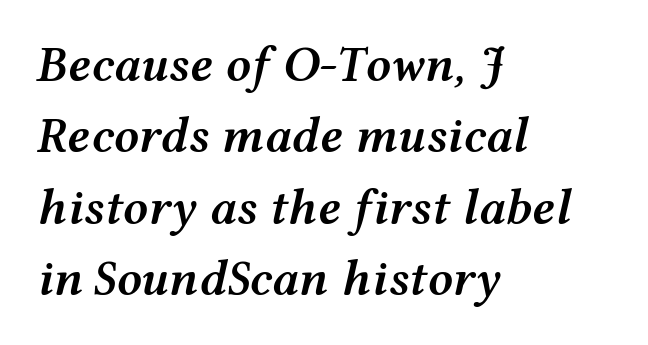
{"italic": "yes", "lean": "right", "slant_degrees": 12, "bold": "semi", "weight": "semibold", "width": "wide", "stroke_contrast": "medium", "x_height": "medium", "monospaced": "no", "underline": "no", "align": "left", "line_spacing": "normal", "line_spacing_ratio": 1.43, "letter_spacing": "normal", "letter_spacing_em": 0.0, "glyph_px": 50}
